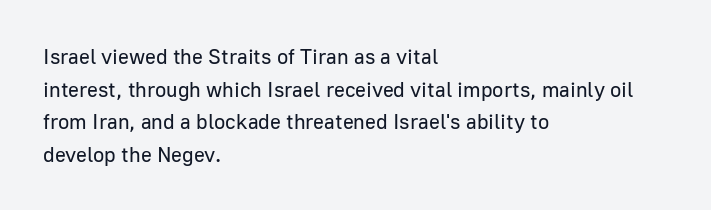
The image shows 21 px text type, upright; set left-aligned, normal line spacing (1.55x), normal letter spacing, not underlined.
